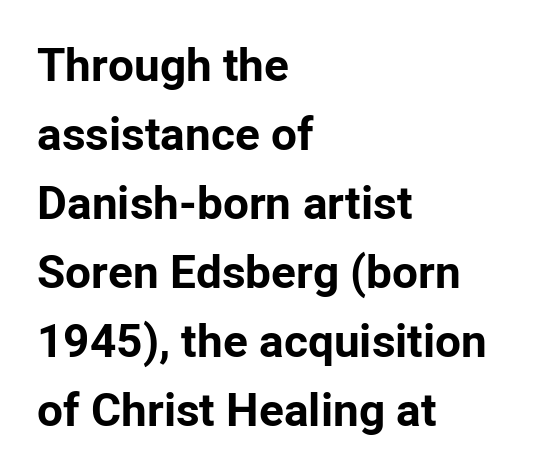
The type family on display is of the sans-serif kind. The face used here is proportionally spaced, like ordinary book or web type. The lettering stays uniformly vertical, giving the passage a roman look. The foot of each line stays bare and open. The rendering uses a moderate line-height, typical for paragraphs.
